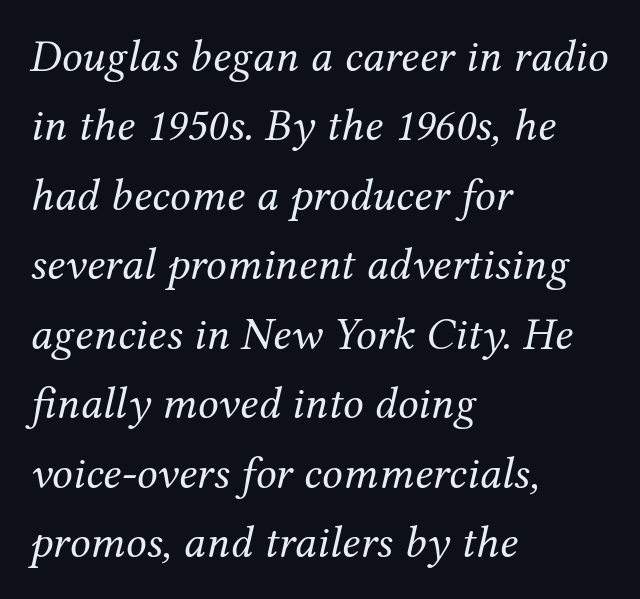
Q: Is the text bold? A: No.
Q: Is the text italic (slanted)? A: Yes, it leans right by about 12 degrees.
Q: Is the typeface a serif or a sans-serif typeface? A: Serif.
Q: Is the text underlined? A: No.
Q: How is the paragraph aligned? A: Left-aligned.
Q: Is the spacing between letters normal or unusually wide? A: Normal.
Q: Is the spacing between lines tight, normal or loose? A: Normal.
Q: Width (condensed, normal, or wide)? A: Normal.
Q: Stroke contrast? A: Medium.
Q: x-height? A: Medium.
Q: Monospaced? A: No.
